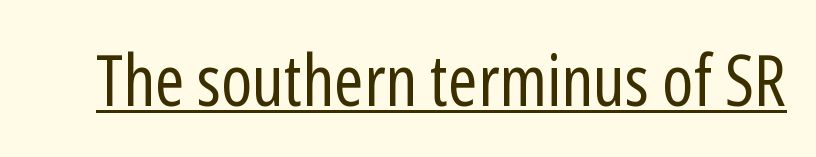
{"serif": "no", "italic": "no", "bold": "no", "weight": "regular", "width": "condensed", "stroke_contrast": "low", "x_height": "medium", "monospaced": "no", "underline": "yes", "letter_spacing": "normal", "letter_spacing_em": 0.0, "glyph_px": 71}
